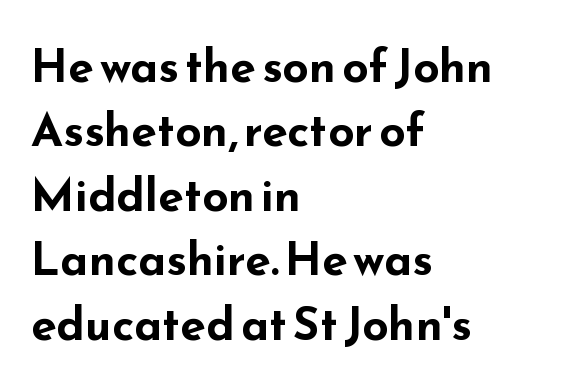
The image shows 46 px bold, wide sans-serif type, upright; set left-aligned, normal line spacing (1.4x), normal letter spacing, not underlined; low stroke contrast and a small x-height.
